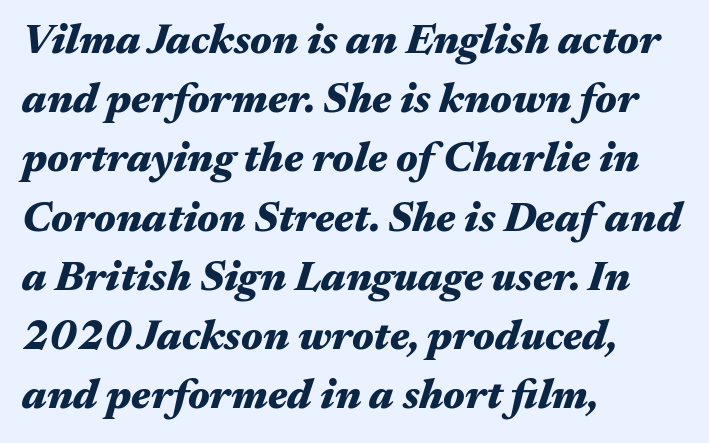
Q: Is the text bold? A: Yes.
Q: Is the text italic (slanted)? A: Yes, it leans right by about 17 degrees.
Q: Is the text underlined? A: No.
Q: How is the paragraph aligned? A: Left-aligned.
Q: Is the spacing between letters normal or unusually wide? A: Normal.
Q: Is the spacing between lines tight, normal or loose? A: Normal.
Q: Width (condensed, normal, or wide)? A: Wide.
Q: Stroke contrast? A: Medium.
Q: x-height? A: Medium.
Q: Monospaced? A: No.
